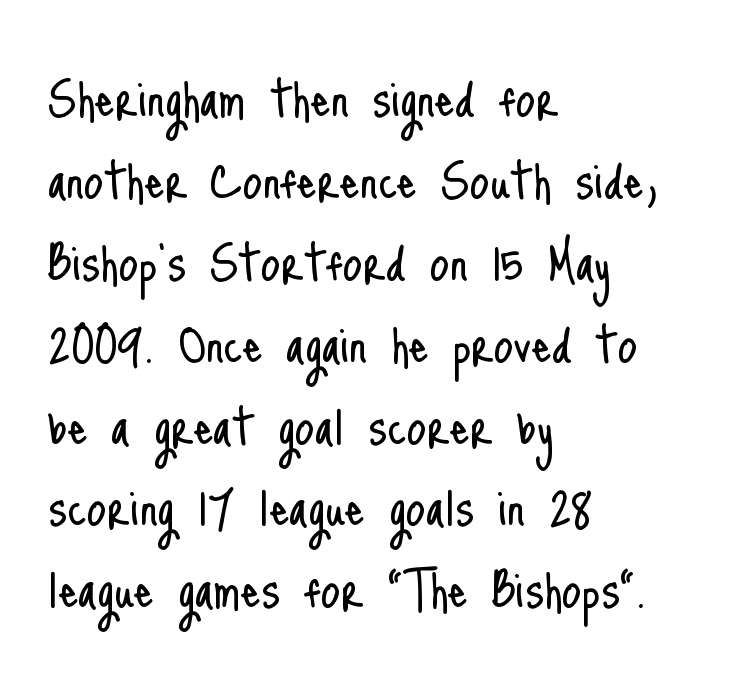
This sample keeps an unexceptional amount of space between lines. All the whitespace from short lines collects on the right. What kind of face is this? One without serifs — a sans. Descenders are the only things crossing below the line. A typesetter would mark this as roman, not italic. The passage shown is not bold in any degree.
